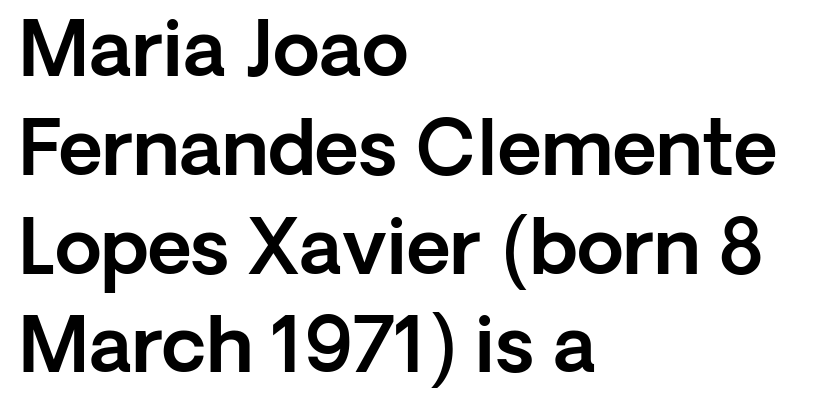
Do the characters align in a grid? No, the font is proportional. The letters stand upright; this is a roman face. Reading down the block, your eye returns to a fixed left position each line. If you measured baseline to baseline, you'd find a middling distance. No feet cap the strokes, marking this as sans-serif type. Plain, unruled lines of type.
